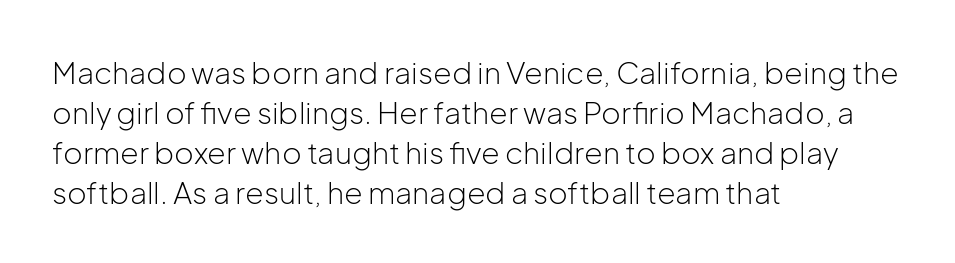
The image shows 30 px light sans-serif type, upright; set left-aligned, normal line spacing (1.33x), normal letter spacing, not underlined; low stroke contrast and a medium x-height.
